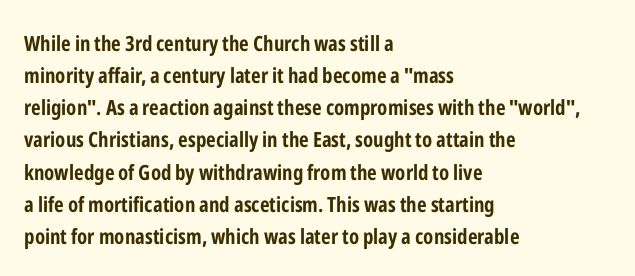
{"italic": "no", "bold": "yes", "underline": "no", "align": "left", "line_spacing": "normal", "line_spacing_ratio": 1.53, "letter_spacing": "normal", "letter_spacing_em": 0.0, "glyph_px": 21}
